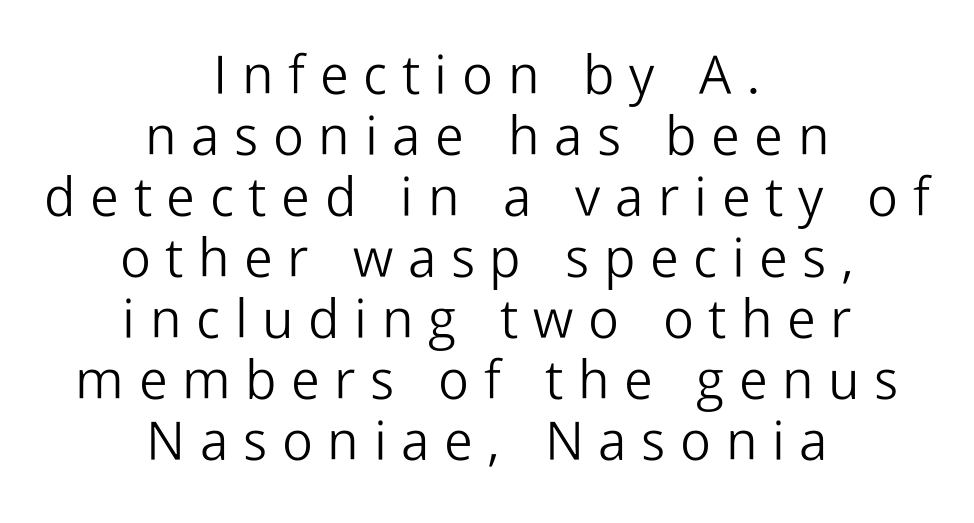
Q: Is the text bold? A: No.
Q: Is the text italic (slanted)? A: No, it is upright.
Q: Is the typeface a serif or a sans-serif typeface? A: Sans-serif.
Q: Is the text underlined? A: No.
Q: How is the paragraph aligned? A: Centered.
Q: Is the spacing between letters normal or unusually wide? A: Unusually wide.
Q: Is the spacing between lines tight, normal or loose? A: Tight.
Q: Width (condensed, normal, or wide)? A: Normal.
Q: Stroke contrast? A: Low.
Q: x-height? A: Medium.
Q: Monospaced? A: No.
